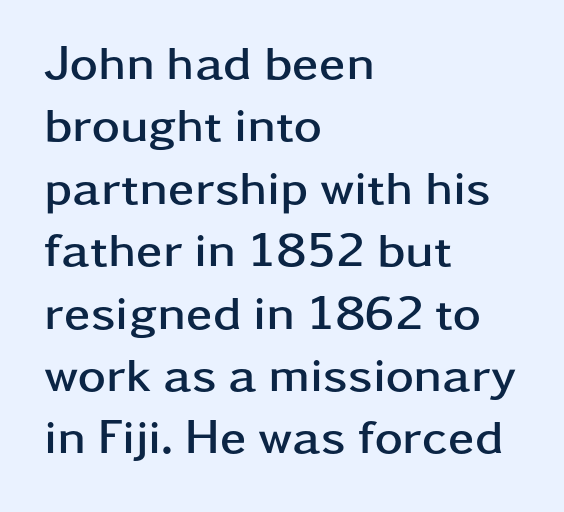
Q: Is the text bold? A: Yes.
Q: Is the text italic (slanted)? A: No, it is upright.
Q: Is the typeface a serif or a sans-serif typeface? A: Sans-serif.
Q: Is the text underlined? A: No.
Q: How is the paragraph aligned? A: Left-aligned.
Q: Is the spacing between letters normal or unusually wide? A: Normal.
Q: Is the spacing between lines tight, normal or loose? A: Normal.
Q: Width (condensed, normal, or wide)? A: Wide.
Q: Stroke contrast? A: Low.
Q: x-height? A: Medium.
Q: Monospaced? A: No.
